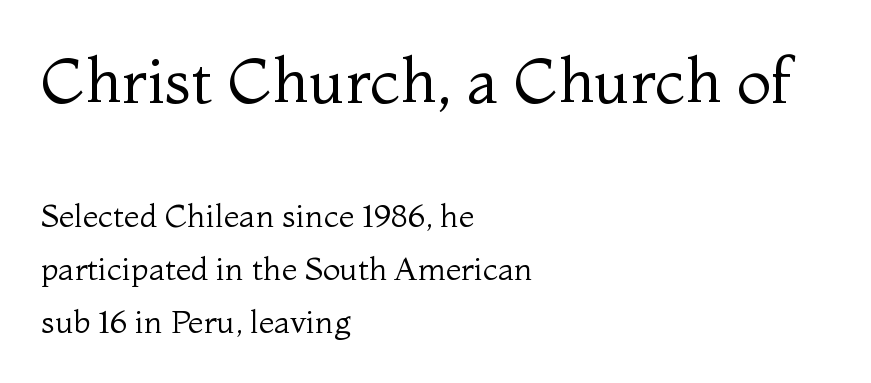
The image shows 63 px regular-weight serif type, upright; set left-aligned, normal line spacing (1.65x), normal letter spacing, not underlined; the first (top) block is 1.97x larger; medium stroke contrast and a medium x-height.
